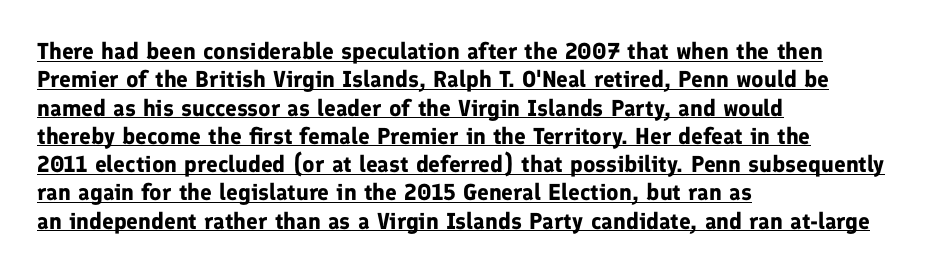
The image shows 23 px bold type, upright; set left-aligned, line spacing 1.23x, normal letter spacing, underlined.
